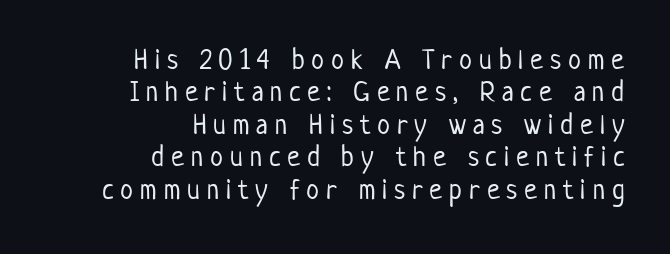
Q: Is the text bold? A: No.
Q: Is the text italic (slanted)? A: No, it is upright.
Q: Is the typeface a serif or a sans-serif typeface? A: Sans-serif.
Q: Is the text underlined? A: No.
Q: How is the paragraph aligned? A: Right-aligned.
Q: Is the spacing between letters normal or unusually wide? A: Unusually wide.
Q: Is the spacing between lines tight, normal or loose? A: Tight.
Q: Width (condensed, normal, or wide)? A: Condensed.
Q: Stroke contrast? A: Low.
Q: x-height? A: Medium.
Q: Monospaced? A: No.
